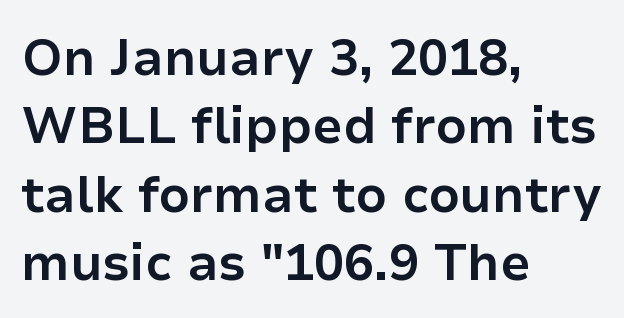
This sample has the flowing, uneven cadence of proportional lettering. The lines are quadded left. Thick stems and heavy bowls — unmistakably bold. Caption: standard tracking, unaltered. Font category for this specimen: sans-serif. Descenders are the only things crossing below the line.
